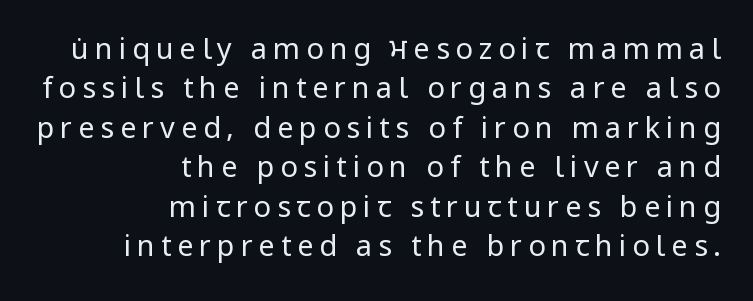
The letters advance in unequal steps, a hallmark of proportional type. A normal amount of white space separates one row of letters from the next. Caption: face not bold, strokes unweighted. Regarding serifs, this sample does without them. Right-aligned paragraph, ragged on the left. The strip under each line holds only bare page.
